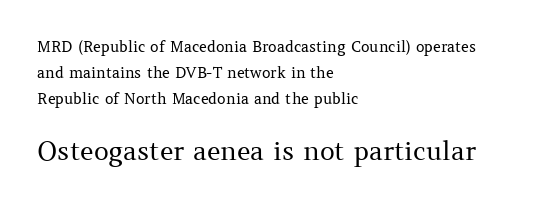
The image shows 26 px text type, upright; set left-aligned, line spacing 1.72x, normal letter spacing, not underlined; the second (bottom) block is 1.73x larger.
